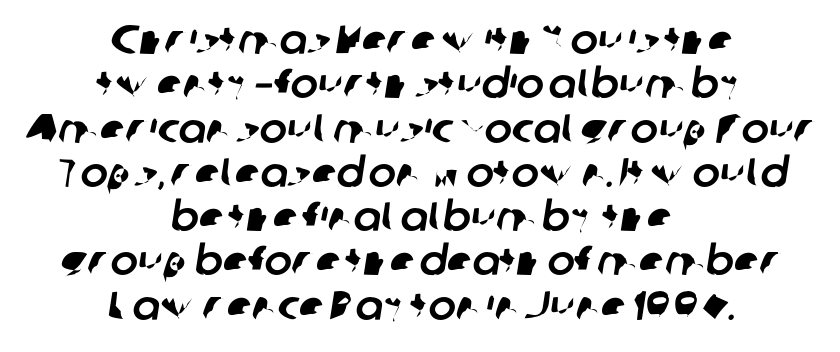
Q: Is the typeface a serif or a sans-serif typeface? A: Sans-serif.
Q: Is the text underlined? A: No.
Q: How is the paragraph aligned? A: Centered.
Q: Is the spacing between letters normal or unusually wide? A: Normal.
Q: Is the spacing between lines tight, normal or loose? A: Tight.
Q: Width (condensed, normal, or wide)? A: Normal.
Q: Stroke contrast? A: Low.
Q: x-height? A: Medium.
Q: Monospaced? A: No.
